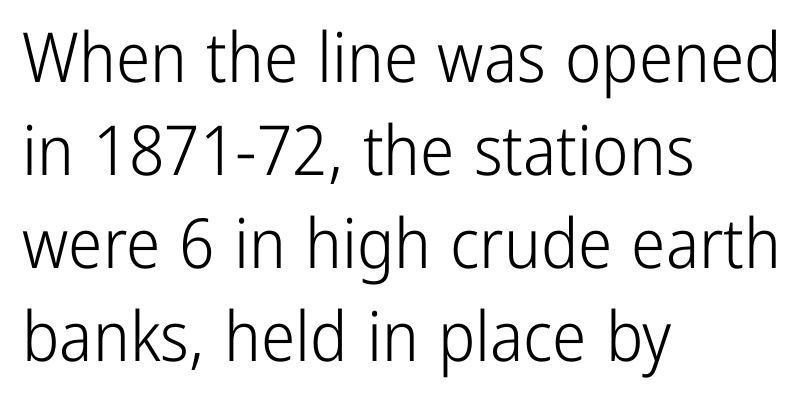
{"serif": "no", "italic": "no", "bold": "no", "weight": "light", "width": "condensed", "stroke_contrast": "low", "x_height": "medium", "monospaced": "no", "underline": "no", "align": "left", "line_spacing": "normal", "line_spacing_ratio": 1.35, "letter_spacing": "normal", "letter_spacing_em": 0.0, "glyph_px": 69}
